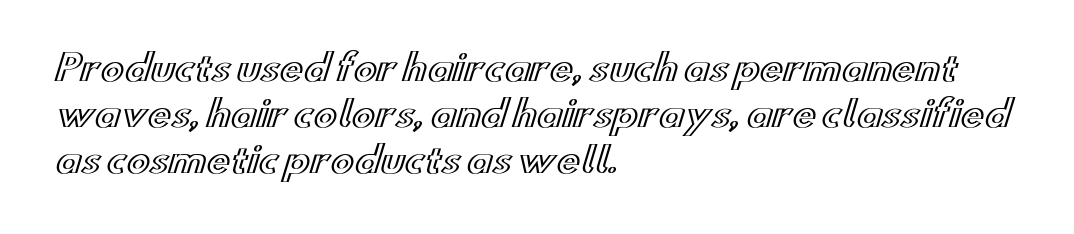
The lines in this sample share a left origin and differ only in where they stop. Short note: letters normally spaced. Check under the words: just untouched page. Baseline-to-baseline distance is the conventional proportion of letter height.
